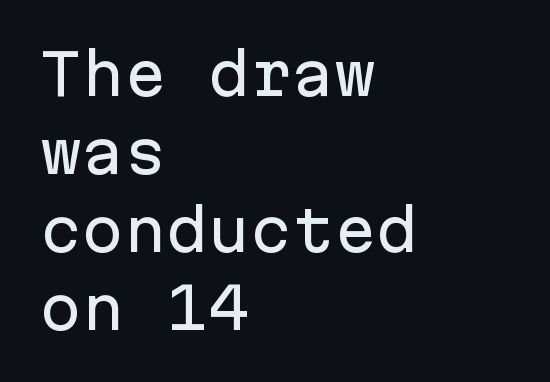
Ascenders rise straight up at ninety degrees. The rendering shows plain stroke endings on the letterforms — a sans-serif design. Interline gaps are of average width in this sample. Each word holds together tightly as a unit, with standard inter-letter gaps. The space beneath each line is pristine and unruled.
